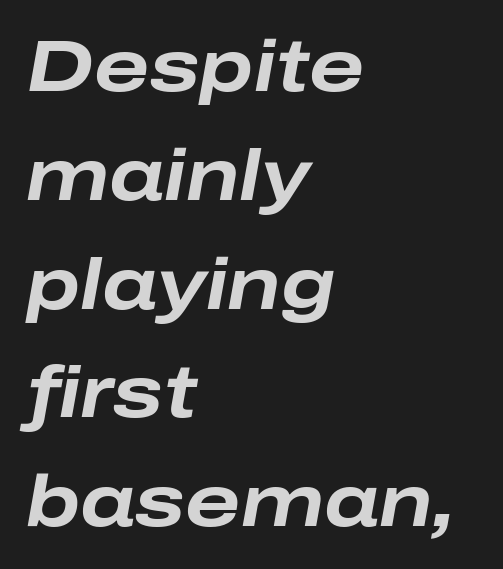
{"italic": "yes", "lean": "right", "slant_degrees": 10, "bold": "yes", "weight": "bold", "width": "wide", "stroke_contrast": "low", "x_height": "medium", "monospaced": "no", "underline": "no", "align": "left", "line_spacing": "normal", "line_spacing_ratio": 1.49, "letter_spacing": "normal", "letter_spacing_em": 0.0, "glyph_px": 73}
